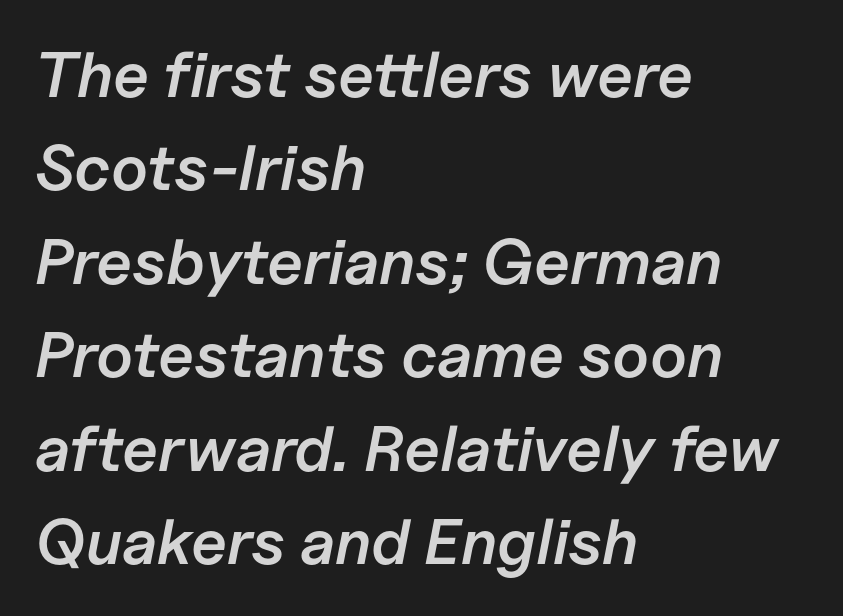
The passage shown is semibold, sitting just below true bold. Quick note: interline space is typical. Horizontal alignment here is leftward, the default for most running prose. Any mark beneath the type? The region is blank. Here the glyphs are tracked normally, forming tight word shapes.
